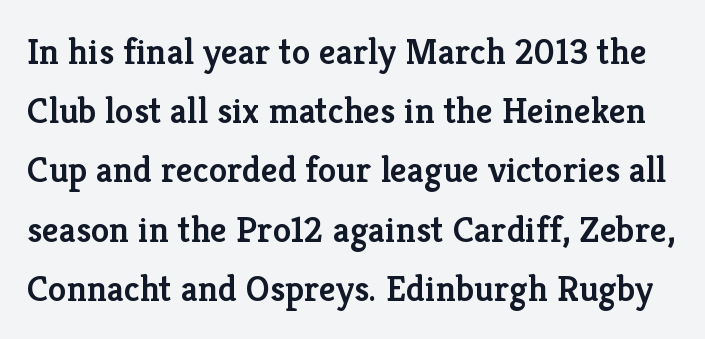
The image shows 37 px semibold serif type, upright; set normal line spacing (1.6x), normal letter spacing, not underlined; low stroke contrast and a medium x-height.
